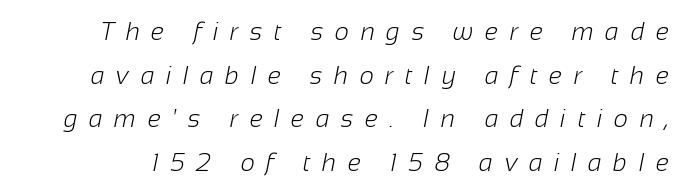
This reads as an unemphasized weight, regular at the heaviest. Letter spacing: wide. Just letters on the line, the space beneath them empty.
